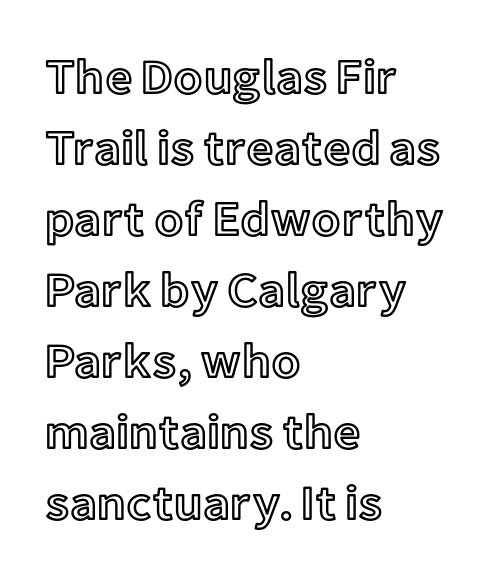
The letterforms sit shoulder to shoulder at normal distance. Line spacing here is normal. Rule under the text: the space is simply empty. This is the regular roman posture of the typeface.
